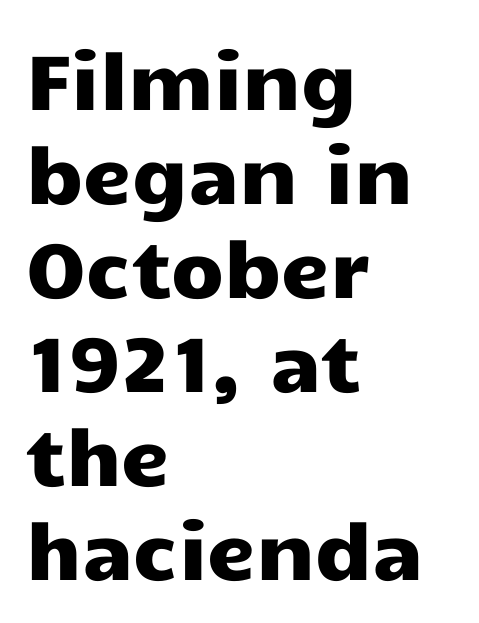
Q: Is the text italic (slanted)? A: No, it is upright.
Q: Is the typeface a serif or a sans-serif typeface? A: Sans-serif.
Q: Is the text underlined? A: No.
Q: How is the paragraph aligned? A: Left-aligned.
Q: Is the spacing between letters normal or unusually wide? A: Normal.
Q: Width (condensed, normal, or wide)? A: Wide.
Q: Stroke contrast? A: Low.
Q: x-height? A: Medium.
Q: Monospaced? A: No.
